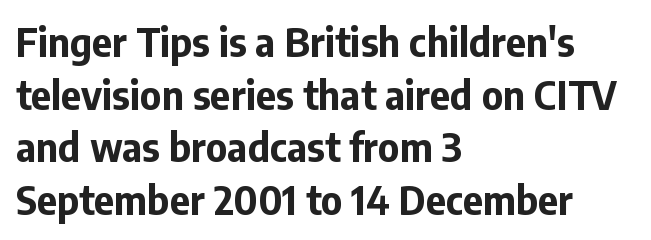
Unmarked baselines from the first word to the last. Notice how descenders clear the ascenders below comfortably — that's standard leading. A classic flush-left, rag-right setting is used for this passage. Nobody touched the tracking dial on this one. Look at the bottom of the vertical strokes: they stop flat, with no serifs. A roman cut, with each character standing at attention.
